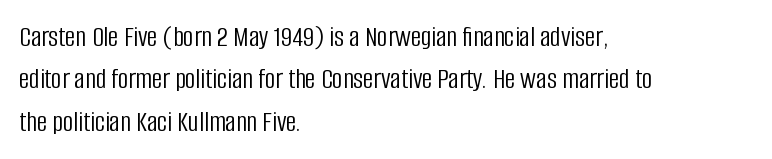
Q: Is the text bold? A: No.
Q: Is the text italic (slanted)? A: No, it is upright.
Q: Is the typeface a serif or a sans-serif typeface? A: Sans-serif.
Q: Is the text underlined? A: No.
Q: How is the paragraph aligned? A: Left-aligned.
Q: Is the spacing between letters normal or unusually wide? A: Normal.
Q: Is the spacing between lines tight, normal or loose? A: Normal.
Q: Width (condensed, normal, or wide)? A: Condensed.
Q: Stroke contrast? A: Low.
Q: x-height? A: Large.
Q: Monospaced? A: No.
